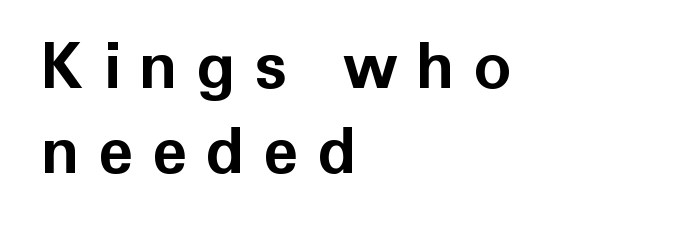
Q: Is the text bold? A: Yes.
Q: Is the text italic (slanted)? A: No, it is upright.
Q: Is the typeface a serif or a sans-serif typeface? A: Sans-serif.
Q: Is the text underlined? A: No.
Q: How is the paragraph aligned? A: Left-aligned.
Q: Is the spacing between letters normal or unusually wide? A: Unusually wide.
Q: Is the spacing between lines tight, normal or loose? A: Normal.
Q: Width (condensed, normal, or wide)? A: Normal.
Q: Stroke contrast? A: Low.
Q: x-height? A: Medium.
Q: Monospaced? A: No.
